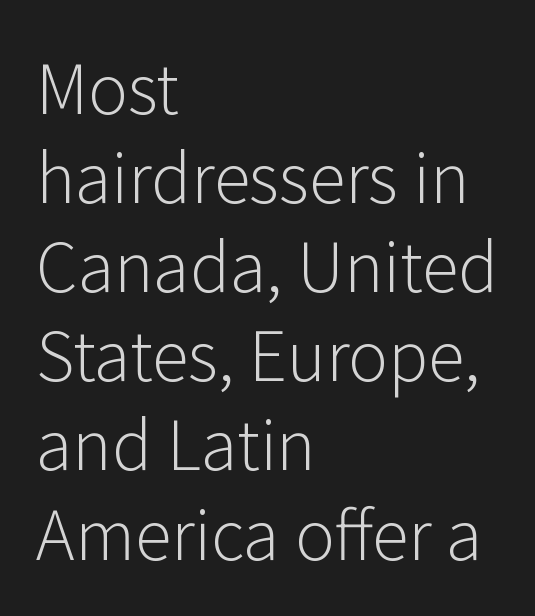
The image shows 67 px light sans-serif type, upright; set left-aligned, normal line spacing (1.33x), normal letter spacing, not underlined; low stroke contrast and a medium x-height.
